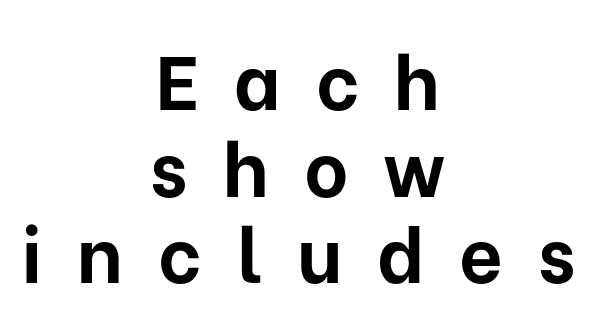
{"serif": "no", "italic": "no", "bold": "yes", "weight": "bold", "width": "normal", "stroke_contrast": "low", "x_height": "medium", "monospaced": "no", "underline": "no", "align": "center", "line_spacing": "tight", "line_spacing_ratio": 1.14, "letter_spacing": "wide", "letter_spacing_em": 0.46, "glyph_px": 76}
